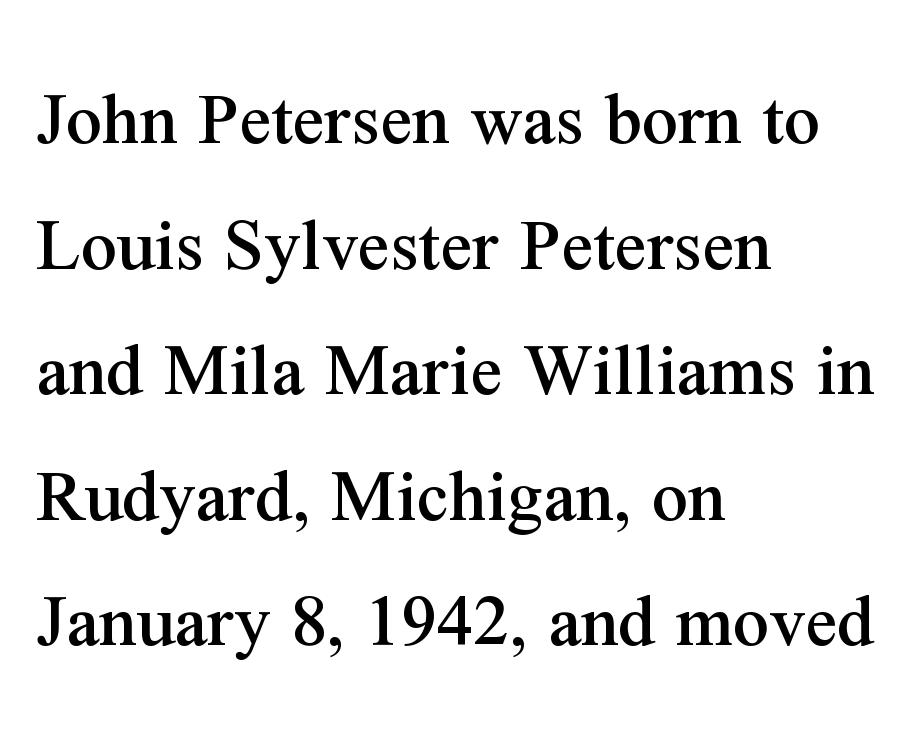
Think of a printed novel: that variable character pitch is what you see here. This rendering uses left alignment, leaving the right contour irregular. Observe the serifs anchoring each vertical stroke in this sample. Leading matches the norm, producing a regular column. Nobody touched the tracking dial on this one.
